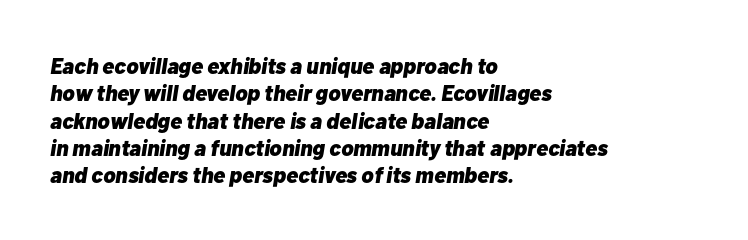
The image shows 22 px bold type, italic (leaning right); set left-aligned, line spacing 1.24x, normal letter spacing, not underlined.
